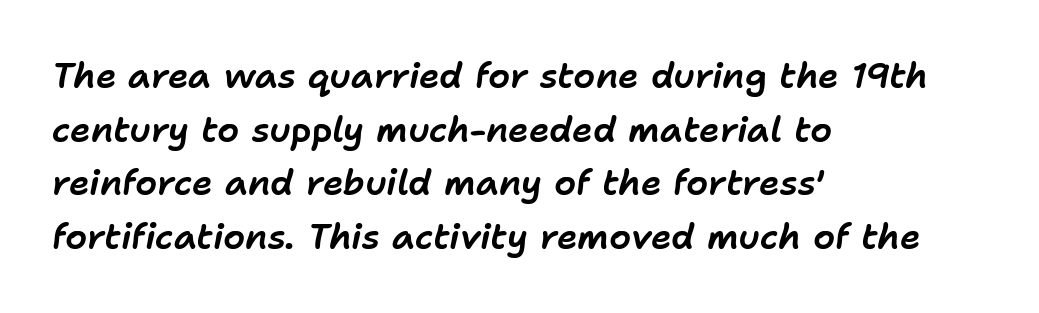
Q: Is the text italic (slanted)? A: Yes, it leans right by about 11 degrees.
Q: Is the text underlined? A: No.
Q: How is the paragraph aligned? A: Left-aligned.
Q: Is the spacing between letters normal or unusually wide? A: Normal.
Q: Is the spacing between lines tight, normal or loose? A: Normal.
Q: Width (condensed, normal, or wide)? A: Normal.
Q: Stroke contrast? A: Low.
Q: x-height? A: Medium.
Q: Monospaced? A: No.
